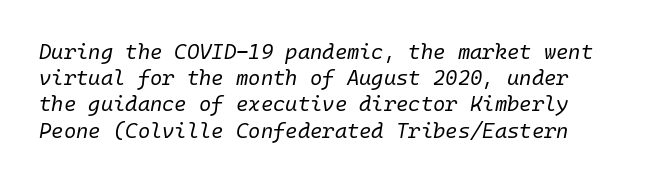
Q: Is the text bold? A: No.
Q: Is the text italic (slanted)? A: Yes, it leans right by about 10 degrees.
Q: Is the text underlined? A: No.
Q: Is the spacing between letters normal or unusually wide? A: Normal.
Q: Is the spacing between lines tight, normal or loose? A: Normal.
